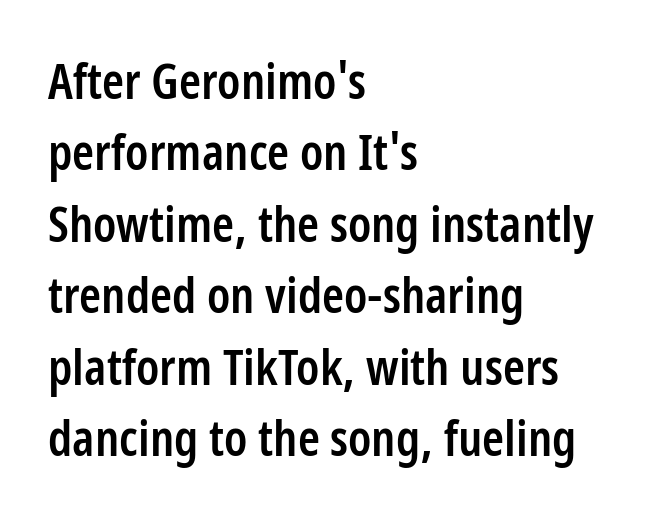
The passage shown is not underscored anywhere. Visually the block forms a straight wall on the left and a jagged coastline on the right. Do the letters lean? They stand straight. The letters advance in unequal steps, a hallmark of proportional type.
